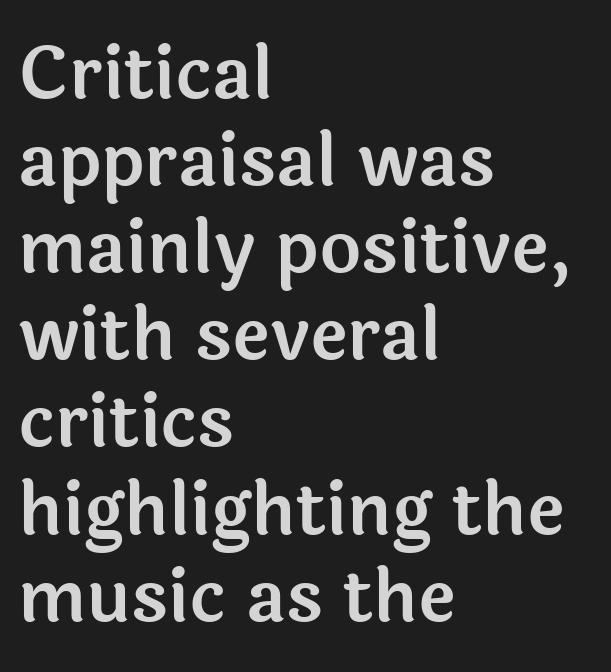
{"serif": "no", "italic": "no", "width": "normal", "x_height": "medium", "monospaced": "no", "underline": "no", "align": "left", "line_spacing_ratio": 1.21, "letter_spacing": "normal", "letter_spacing_em": 0.0, "glyph_px": 72}
